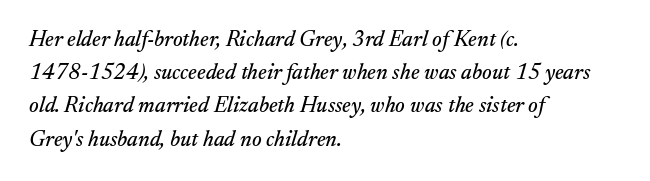
Caption: standard tracking, unaltered. Regular leading. The specimen reads as italic at a glance. Bare-footed words on every line.
